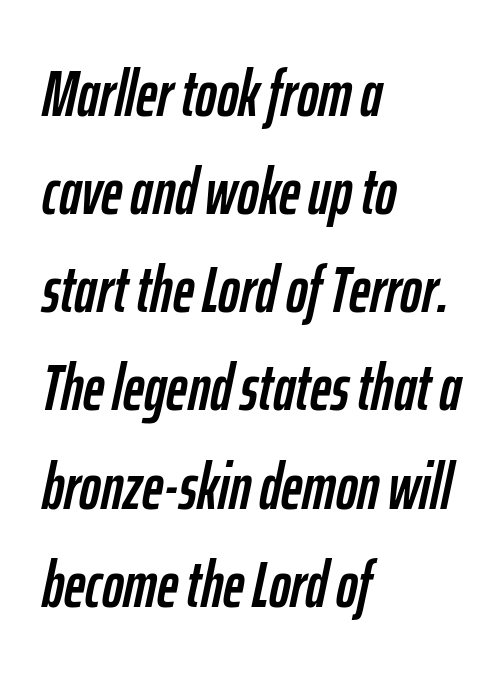
Q: Is the text italic (slanted)? A: Yes, it leans right by about 12 degrees.
Q: Is the text underlined? A: No.
Q: How is the paragraph aligned? A: Left-aligned.
Q: Is the spacing between letters normal or unusually wide? A: Normal.
Q: Is the spacing between lines tight, normal or loose? A: Normal.
Q: Width (condensed, normal, or wide)? A: Condensed.
Q: Stroke contrast? A: Low.
Q: x-height? A: Medium.
Q: Monospaced? A: No.
